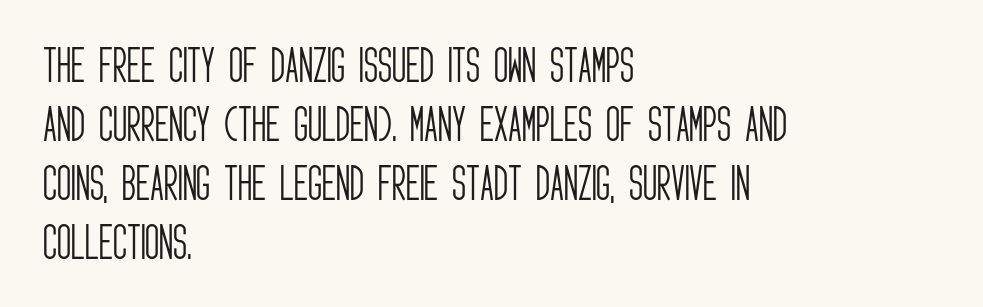
The image shows 39 px light, condensed sans-serif type, upright; set left-aligned, normal line spacing (1.51x), normal letter spacing, not underlined; low stroke contrast and a large x-height.
